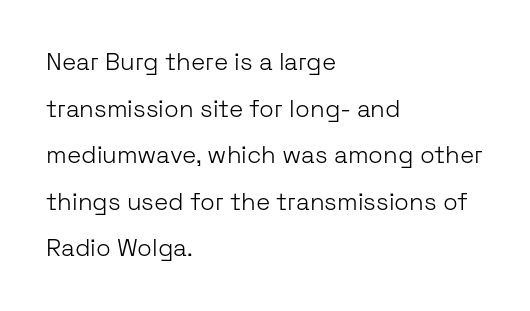
Q: Is the text bold? A: No.
Q: Is the text italic (slanted)? A: No, it is upright.
Q: Is the text underlined? A: No.
Q: How is the paragraph aligned? A: Left-aligned.
Q: Is the spacing between letters normal or unusually wide? A: Normal.
Q: Is the spacing between lines tight, normal or loose? A: Loose.
